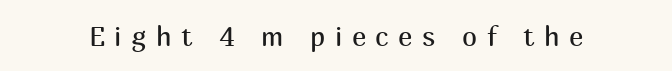
It's the straight-up-and-down kind of type. Glance below the letters and you will spot only blank space. The gaps between neighbouring characters are conspicuously large. The cut favours lightness, reaching ordinary text weight at its darkest.
